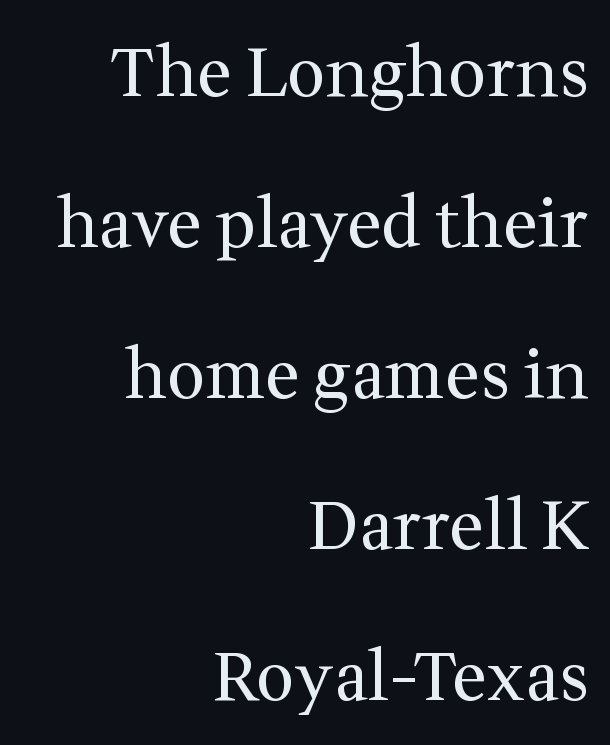
Letters rest on an invisible, unmarked baseline. The leading is generous, giving the passage an open texture. Note the varied advance widths — an 'i' is clearly narrower than an 'm'. Old-style or modern, the face here clearly has serifs. In terms of posture, this sample is upright.
